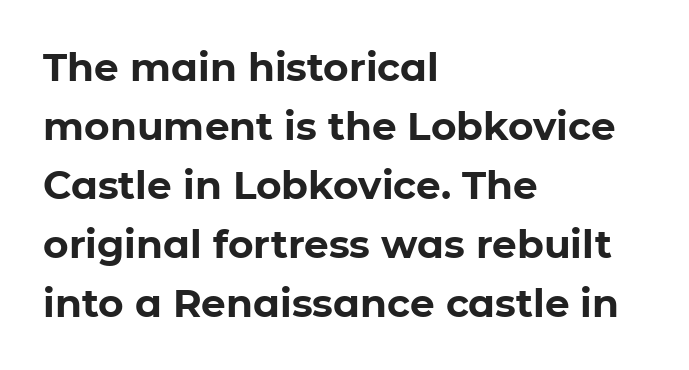
{"serif": "no", "italic": "no", "bold": "yes", "weight": "bold", "width": "normal", "stroke_contrast": "low", "x_height": "medium", "monospaced": "no", "underline": "no", "align": "left", "line_spacing": "normal", "line_spacing_ratio": 1.51, "letter_spacing": "normal", "letter_spacing_em": 0.0, "glyph_px": 39}
